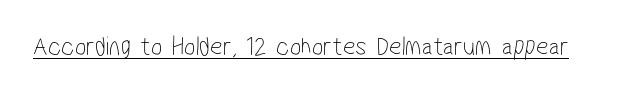
Q: Is the text bold? A: No.
Q: Is the text underlined? A: Yes.
Q: Is the spacing between letters normal or unusually wide? A: Normal.
